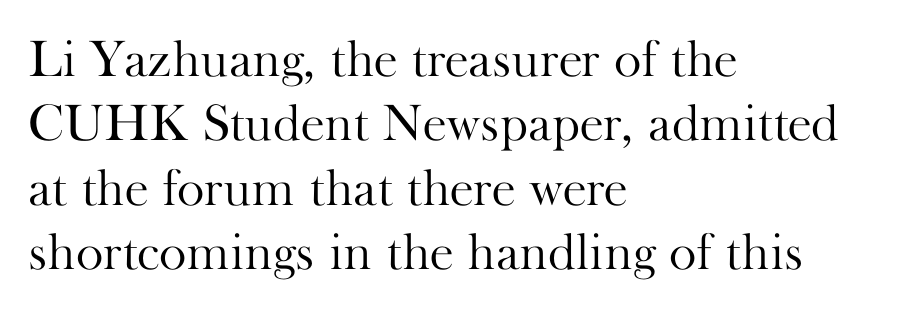
Q: Is the text bold? A: No.
Q: Is the text italic (slanted)? A: No, it is upright.
Q: Is the typeface a serif or a sans-serif typeface? A: Serif.
Q: Is the text underlined? A: No.
Q: How is the paragraph aligned? A: Left-aligned.
Q: Is the spacing between letters normal or unusually wide? A: Normal.
Q: Width (condensed, normal, or wide)? A: Normal.
Q: Stroke contrast? A: High.
Q: x-height? A: Small.
Q: Monospaced? A: No.
